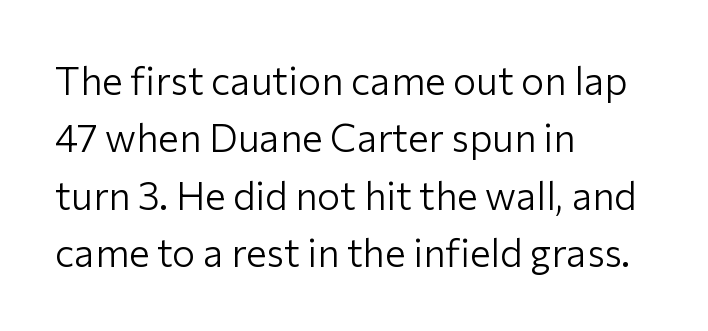
Q: Is the text bold? A: No.
Q: Is the text italic (slanted)? A: No, it is upright.
Q: Is the typeface a serif or a sans-serif typeface? A: Sans-serif.
Q: Is the text underlined? A: No.
Q: How is the paragraph aligned? A: Left-aligned.
Q: Is the spacing between letters normal or unusually wide? A: Normal.
Q: Is the spacing between lines tight, normal or loose? A: Normal.
Q: Width (condensed, normal, or wide)? A: Normal.
Q: Stroke contrast? A: Low.
Q: x-height? A: Medium.
Q: Monospaced? A: No.
